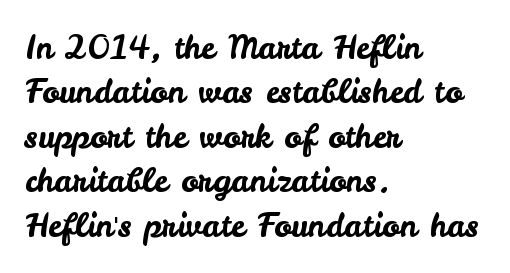
Q: Is the text italic (slanted)? A: Yes.
Q: Is the typeface a serif or a sans-serif typeface? A: Sans-serif.
Q: Is the text underlined? A: No.
Q: How is the paragraph aligned? A: Left-aligned.
Q: Is the spacing between letters normal or unusually wide? A: Normal.
Q: Is the spacing between lines tight, normal or loose? A: Normal.
Q: Width (condensed, normal, or wide)? A: Normal.
Q: Stroke contrast? A: Low.
Q: x-height? A: Small.
Q: Monospaced? A: No.
